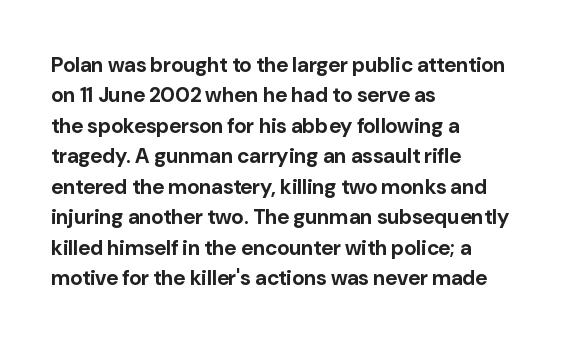
{"italic": "no", "bold": "yes", "underline": "no", "align": "left", "line_spacing": "normal", "line_spacing_ratio": 1.45, "letter_spacing": "normal", "letter_spacing_em": 0.0, "glyph_px": 21}
